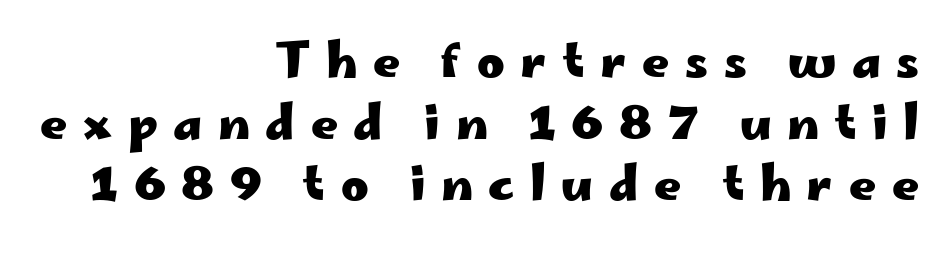
Notice how thick the strokes are: this is what a full bold looks like. Posture: vertical. Short note: letters widely spaced. The vertical gap from one line to the next is medium. The typeface chosen for these lines omits serifs.
